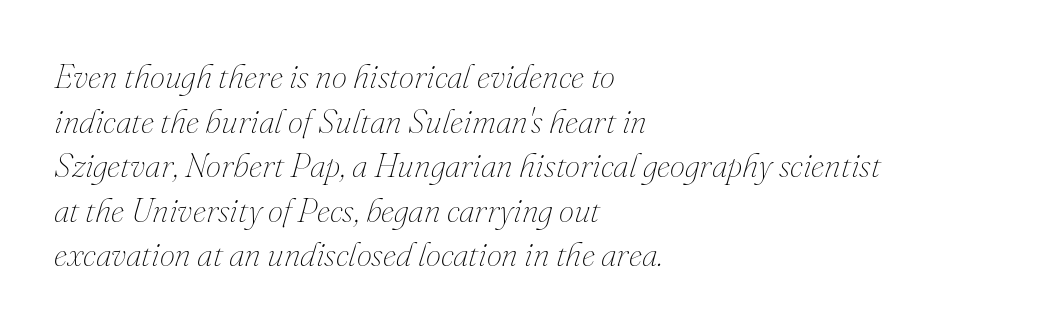
Q: Is the text bold? A: No.
Q: Is the text italic (slanted)? A: Yes, it leans right by about 16 degrees.
Q: Is the text underlined? A: No.
Q: How is the paragraph aligned? A: Left-aligned.
Q: Is the spacing between letters normal or unusually wide? A: Normal.
Q: Is the spacing between lines tight, normal or loose? A: Normal.
Q: Width (condensed, normal, or wide)? A: Normal.
Q: Stroke contrast? A: Medium.
Q: x-height? A: Small.
Q: Monospaced? A: No.
